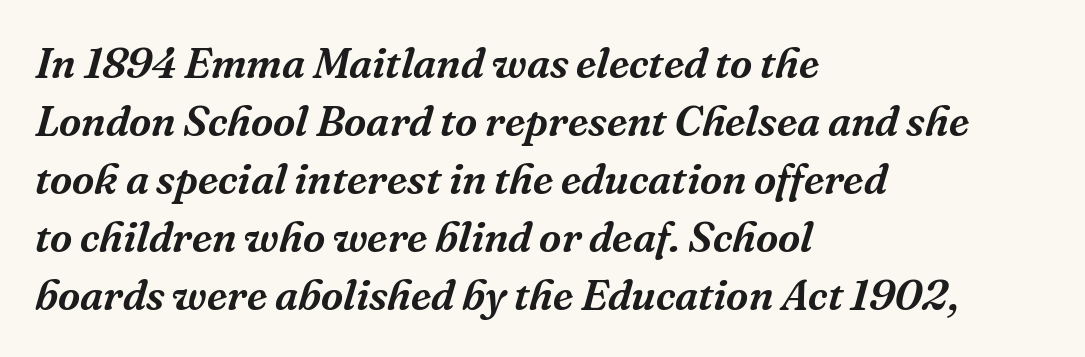
The image shows 43 px serif type, italic (leaning right); set left-aligned, normal line spacing (1.35x), normal letter spacing, not underlined; medium stroke contrast and a medium x-height.
